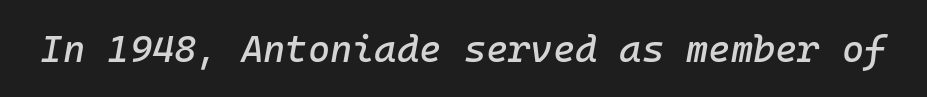
Q: Is the text italic (slanted)? A: Yes, it leans right by about 10 degrees.
Q: Is the text underlined? A: No.
Q: Is the spacing between letters normal or unusually wide? A: Normal.
Q: Width (condensed, normal, or wide)? A: Normal.
Q: Stroke contrast? A: Low.
Q: x-height? A: Medium.
Q: Monospaced? A: Yes.
